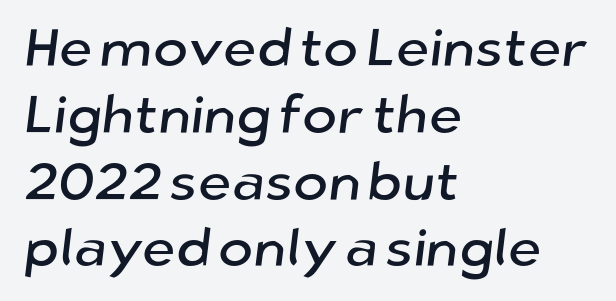
{"serif": "no", "width": "normal", "stroke_contrast": "low", "x_height": "medium", "monospaced": "no", "underline": "no", "align": "left", "line_spacing": "normal", "line_spacing_ratio": 1.26, "letter_spacing": "normal", "letter_spacing_em": 0.0, "glyph_px": 53}
